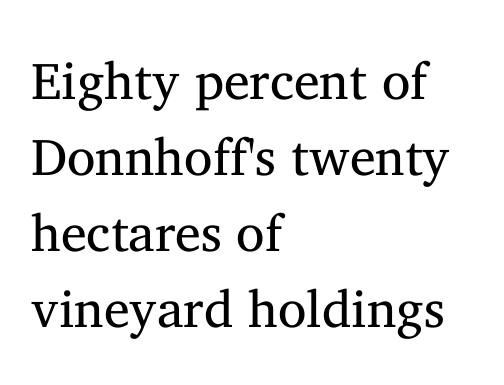
Q: Is the text bold? A: No.
Q: Is the text italic (slanted)? A: No, it is upright.
Q: Is the typeface a serif or a sans-serif typeface? A: Serif.
Q: Is the text underlined? A: No.
Q: How is the paragraph aligned? A: Left-aligned.
Q: Is the spacing between letters normal or unusually wide? A: Normal.
Q: Is the spacing between lines tight, normal or loose? A: Normal.
Q: Width (condensed, normal, or wide)? A: Normal.
Q: Stroke contrast? A: Medium.
Q: x-height? A: Medium.
Q: Monospaced? A: No.
